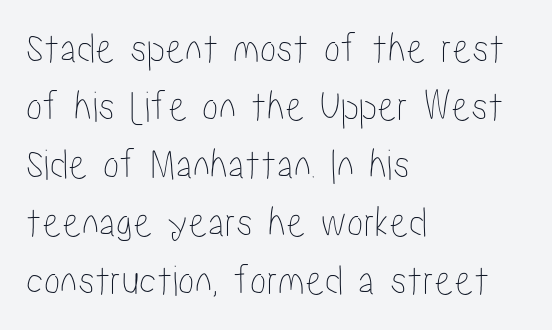
{"italic": "no", "width": "condensed", "stroke_contrast": "low", "x_height": "medium", "monospaced": "no", "underline": "no", "align": "left", "line_spacing": "normal", "line_spacing_ratio": 1.32, "letter_spacing": "normal", "letter_spacing_em": 0.0, "glyph_px": 44}
